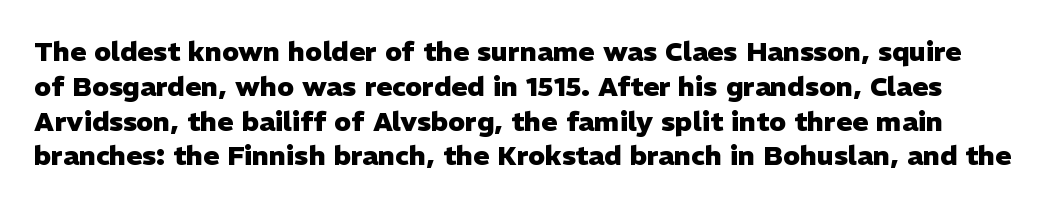
{"italic": "no", "bold": "yes", "underline": "no", "line_spacing": "normal", "line_spacing_ratio": 1.29, "letter_spacing": "normal", "letter_spacing_em": 0.0, "glyph_px": 27}
